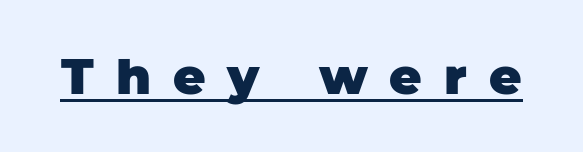
{"serif": "no", "bold": "yes", "weight": "heavy", "width": "normal", "stroke_contrast": "low", "x_height": "large", "monospaced": "no", "underline": "yes", "letter_spacing": "wide", "letter_spacing_em": 0.44, "glyph_px": 50}
